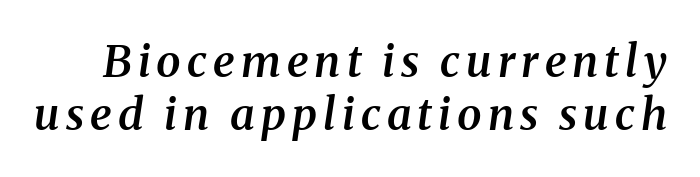
Q: Is the text bold? A: Semi-bold.
Q: Is the text italic (slanted)? A: Yes, it leans right by about 8 degrees.
Q: Is the typeface a serif or a sans-serif typeface? A: Serif.
Q: Is the text underlined? A: No.
Q: Width (condensed, normal, or wide)? A: Normal.
Q: Stroke contrast? A: Medium.
Q: x-height? A: Medium.
Q: Monospaced? A: No.
